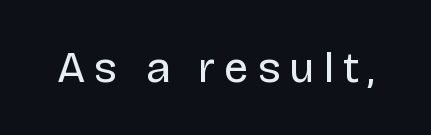
{"serif": "no", "italic": "no", "bold": "no", "weight": "regular", "width": "normal", "stroke_contrast": "low", "x_height": "large", "monospaced": "no", "underline": "no", "letter_spacing": "wide", "letter_spacing_em": 0.2, "glyph_px": 44}
